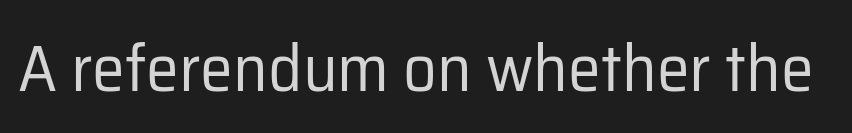
Stroke terminals: plain, sans-serif. Does the lettering tilt? It doesn't — this is upright. What stands out about the letter spacing? Nothing — it is the standard amount. The specimen omits any rule beneath the text block's lines.
